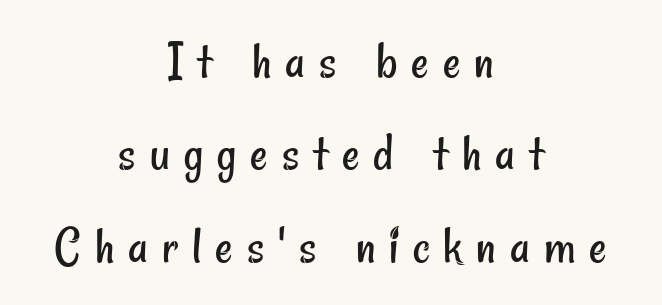
The image shows 54 px regular-weight, condensed sans-serif type; set centered, line spacing 1.71x, unusually wide letter spacing (+0.26 em), not underlined; low stroke contrast and a small x-height.
